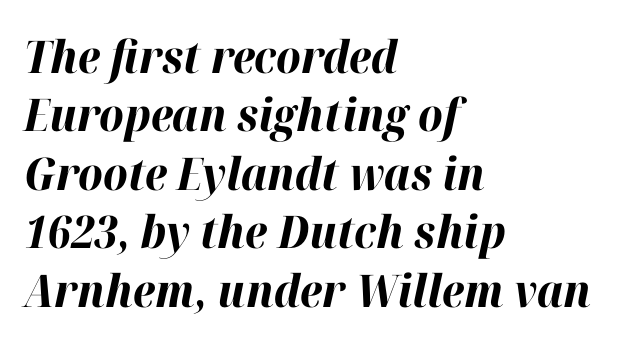
Q: Is the text bold? A: Yes.
Q: Is the text italic (slanted)? A: Yes, it leans right by about 12 degrees.
Q: Is the text underlined? A: No.
Q: How is the paragraph aligned? A: Left-aligned.
Q: Is the spacing between letters normal or unusually wide? A: Normal.
Q: Is the spacing between lines tight, normal or loose? A: Normal.
Q: Width (condensed, normal, or wide)? A: Normal.
Q: Stroke contrast? A: High.
Q: x-height? A: Medium.
Q: Monospaced? A: No.
